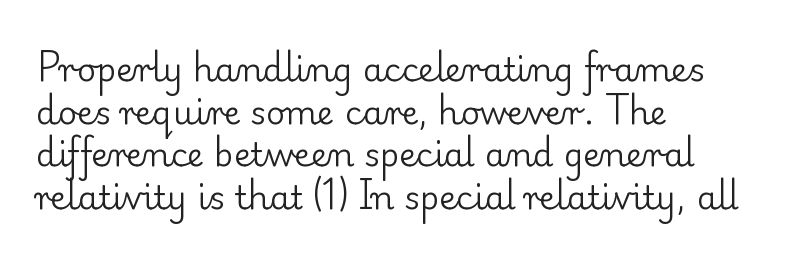
{"serif": "yes", "italic": "no", "bold": "no", "weight": "regular", "width": "normal", "stroke_contrast": "low", "x_height": "small", "monospaced": "no", "underline": "no", "align": "left", "line_spacing": "normal", "line_spacing_ratio": 1.29, "letter_spacing": "normal", "letter_spacing_em": 0.0, "glyph_px": 33}
